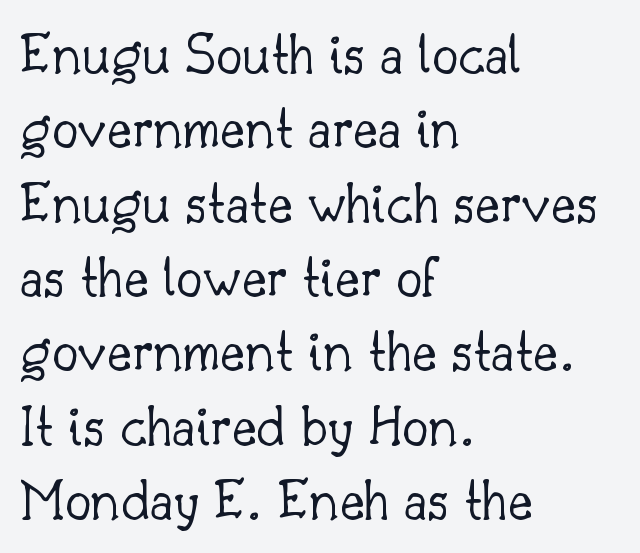
{"italic": "no", "bold": "no", "weight": "light", "width": "normal", "stroke_contrast": "low", "x_height": "small", "monospaced": "no", "underline": "no", "align": "left", "line_spacing": "normal", "line_spacing_ratio": 1.26, "letter_spacing": "normal", "letter_spacing_em": 0.0, "glyph_px": 59}
